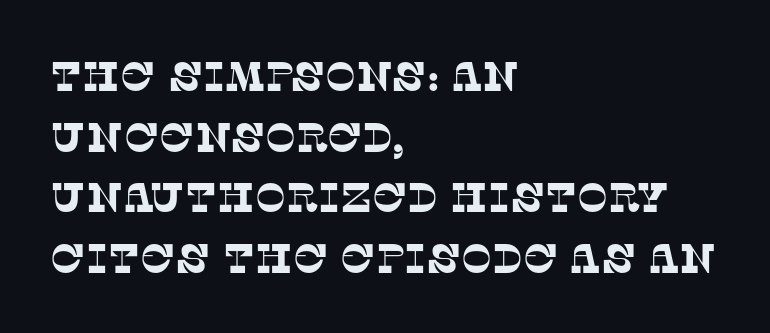
Whoever set this chose a conventional vertical rhythm. A classic flush-left, rag-right setting is used for this passage. Words appear dense and cohesive because spacing is normal. A clean baseline with only descenders dipping below it. Character widths vary here, with narrow letters taking less room than wide ones. I'd call this a serif setting — the letters wear small feet.
